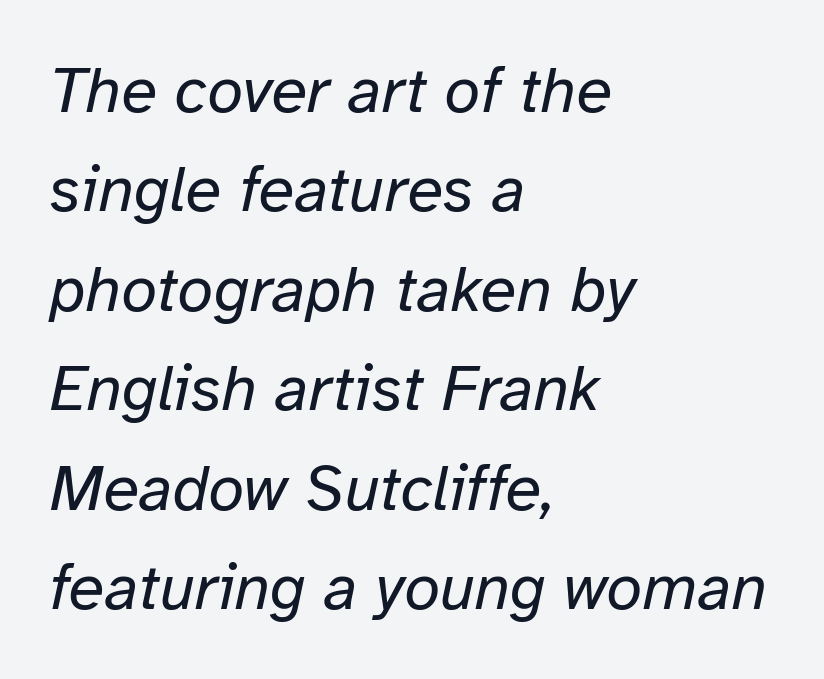
The image shows 65 px regular-weight type, italic (leaning right); set left-aligned, normal line spacing (1.53x), normal letter spacing, not underlined; low stroke contrast and a medium x-height.
